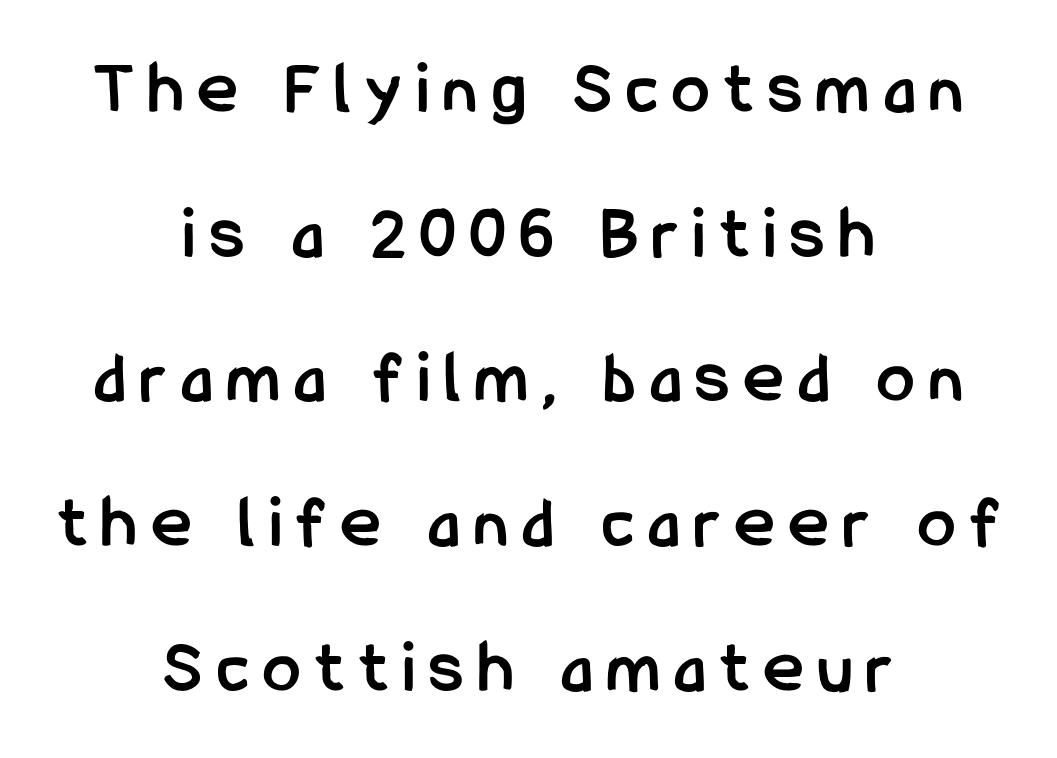
{"serif": "no", "italic": "no", "bold": "yes", "weight": "semibold", "width": "condensed", "stroke_contrast": "low", "x_height": "medium", "monospaced": "no", "underline": "no", "align": "center", "line_spacing": "loose", "line_spacing_ratio": 1.93, "letter_spacing": "wide", "letter_spacing_em": 0.2, "glyph_px": 75}
